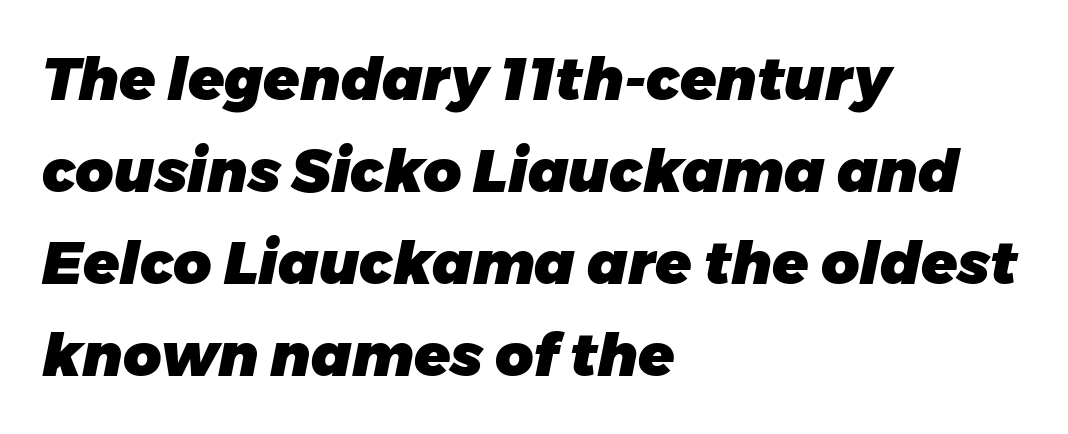
{"italic": "yes", "lean": "right", "slant_degrees": 11, "bold": "yes", "weight": "heavy", "width": "normal", "stroke_contrast": "low", "x_height": "medium", "monospaced": "no", "underline": "no", "align": "left", "line_spacing": "normal", "line_spacing_ratio": 1.56, "letter_spacing": "normal", "letter_spacing_em": 0.0, "glyph_px": 59}
